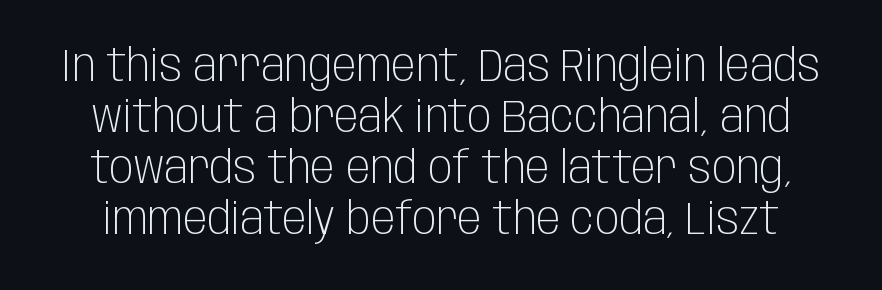
The image shows 45 px light, condensed sans-serif type, upright; set tight line spacing (1.13x), normal letter spacing, not underlined; low stroke contrast and a large x-height.
